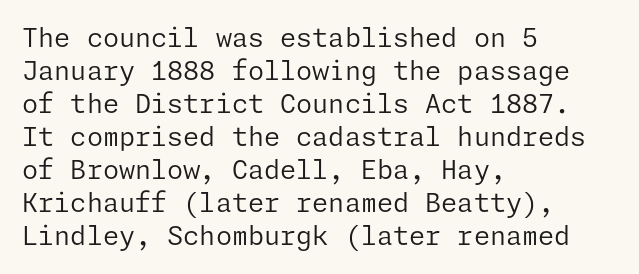
The image shows 26 px text type, upright; set left-aligned, normal line spacing (1.27x), normal letter spacing, not underlined.
